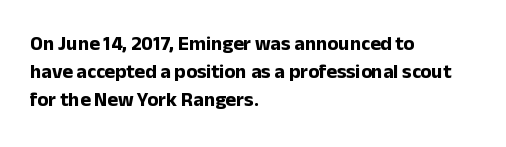
Its strokes are broad and dark, the hallmark of bold type. Plain, unruled lines of type. The paragraph shown leans on its left margin. Reading down the column, the eye jumps a familiar distance to each next line. Vertical strokes here are truly vertical.
